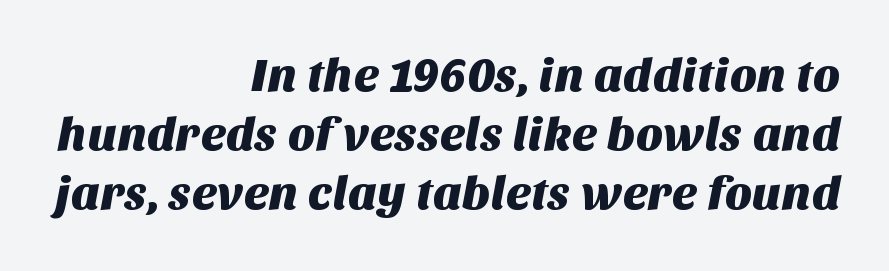
The image shows 47 px sans-serif type; set right-aligned, normal line spacing (1.26x), normal letter spacing, not underlined; medium stroke contrast and a large x-height.
